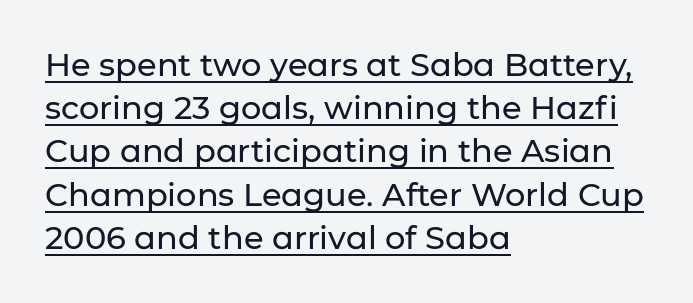
Q: Is the text italic (slanted)? A: No, it is upright.
Q: Is the typeface a serif or a sans-serif typeface? A: Sans-serif.
Q: Is the text underlined? A: Yes.
Q: How is the paragraph aligned? A: Left-aligned.
Q: Is the spacing between letters normal or unusually wide? A: Normal.
Q: Is the spacing between lines tight, normal or loose? A: Normal.
Q: Width (condensed, normal, or wide)? A: Normal.
Q: Stroke contrast? A: Low.
Q: x-height? A: Medium.
Q: Monospaced? A: No.
